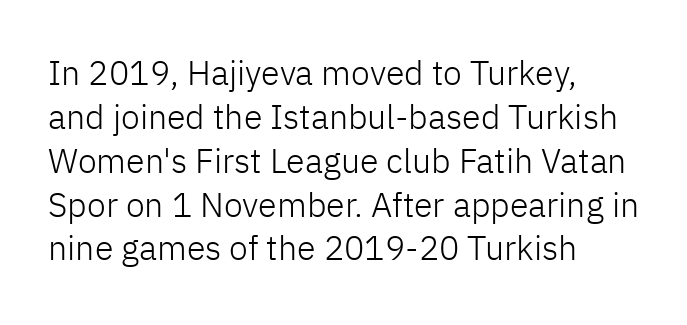
The image shows 34 px light sans-serif type, upright; set left-aligned, normal line spacing (1.29x), normal letter spacing, not underlined; low stroke contrast and a medium x-height.
